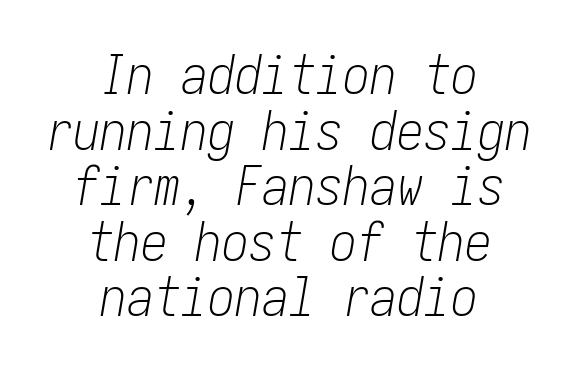
The image shows 54 px light, condensed type, italic (leaning right); set centered, tight line spacing (1.03x), normal letter spacing, not underlined; low stroke contrast and a medium x-height.
